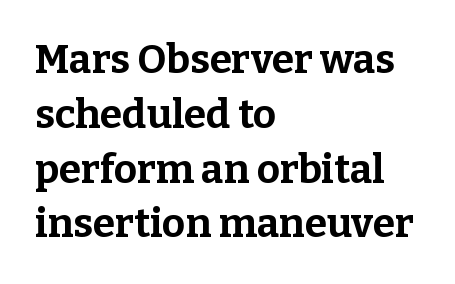
Q: Is the text bold? A: Yes.
Q: Is the text italic (slanted)? A: No, it is upright.
Q: Is the typeface a serif or a sans-serif typeface? A: Serif.
Q: Is the text underlined? A: No.
Q: How is the paragraph aligned? A: Left-aligned.
Q: Is the spacing between letters normal or unusually wide? A: Normal.
Q: Is the spacing between lines tight, normal or loose? A: Normal.
Q: Width (condensed, normal, or wide)? A: Normal.
Q: Stroke contrast? A: Low.
Q: x-height? A: Medium.
Q: Monospaced? A: No.
